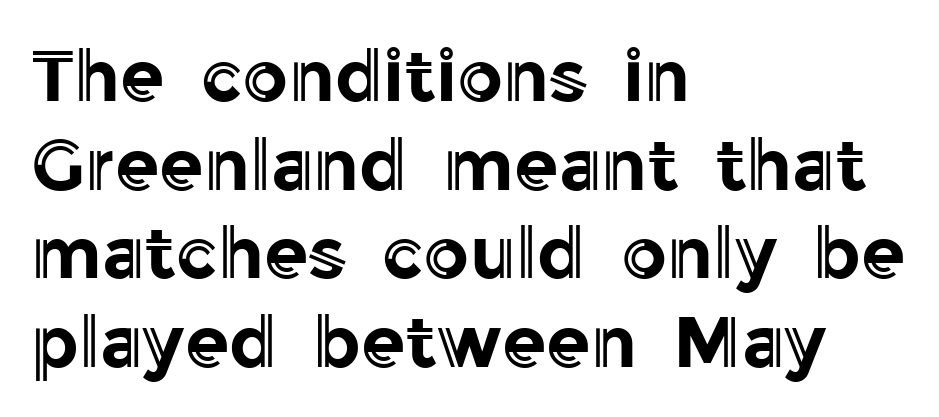
The image shows 72 px text type, upright; set left-aligned, line spacing 1.23x, normal letter spacing, not underlined; a medium x-height.
